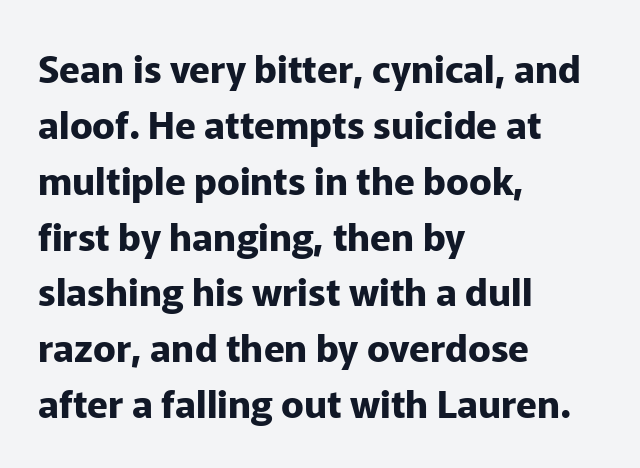
The rows are spaced the way most documents space them. If you drew a line through each stem, it would be perfectly vertical. Nothing unusual about the tracking: characters are spaced as the font intends. Is this a fixed-width face? No — the glyphs have proportional, varying widths.
